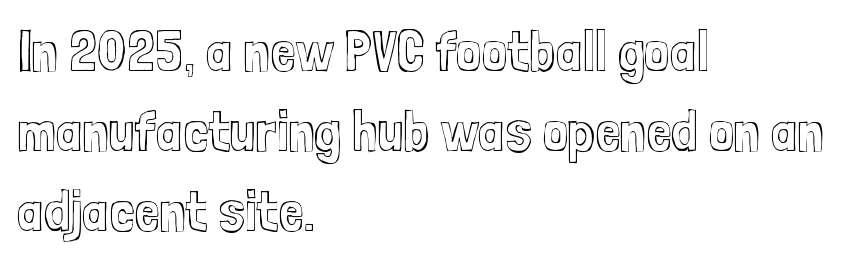
{"italic": "no", "width": "condensed", "x_height": "medium", "monospaced": "no", "underline": "no", "align": "left", "line_spacing": "normal", "line_spacing_ratio": 1.4, "letter_spacing": "normal", "letter_spacing_em": 0.0, "glyph_px": 57}
